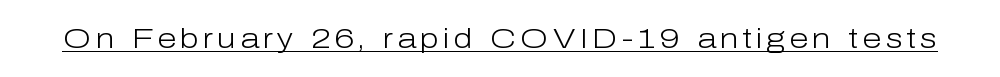
Posture: upright roman. Stroke thickness stays within the range of a standard reading face or lighter. Glance below the letters and you will spot a drawn line. Is this a fixed-width face? No — the glyphs have proportional, varying widths. This sample uses a sans-serif face.
